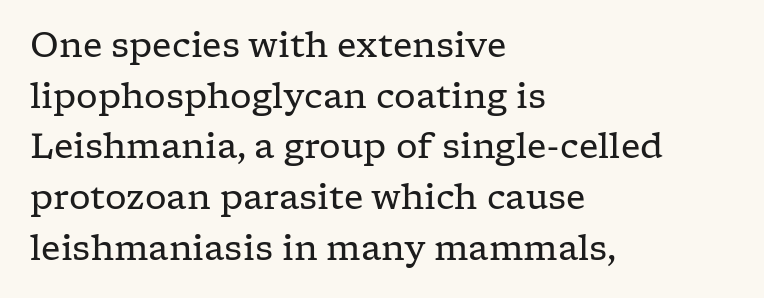
No extra tracking has been applied to these lines. Only glyphs here, with clear space below each row. Every stem runs plumb, perpendicular to the baseline. Stroke terminals: seriffed.
